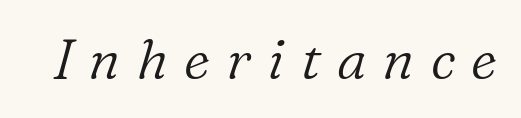
{"serif": "yes", "italic": "yes", "lean": "right", "slant_degrees": 16, "bold": "no", "weight": "light", "width": "normal", "stroke_contrast": "low", "x_height": "medium", "monospaced": "no", "underline": "no", "letter_spacing": "wide", "letter_spacing_em": 0.29, "glyph_px": 56}
